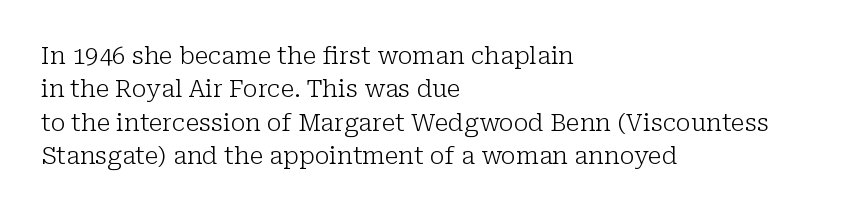
The image shows 24 px text type, upright; set left-aligned, normal line spacing (1.39x), normal letter spacing, not underlined.
